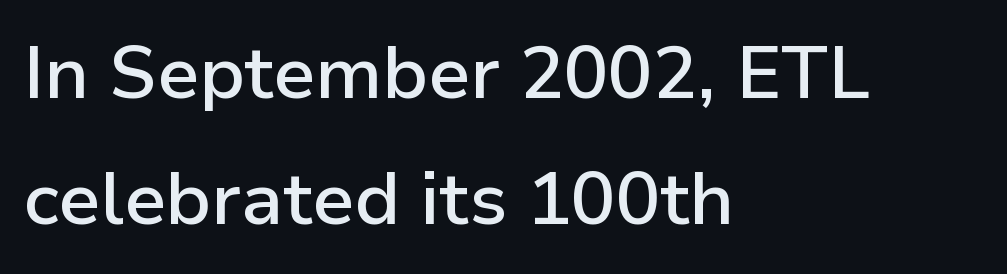
The image shows 74 px semibold sans-serif type, upright; set left-aligned, normal line spacing (1.7x), normal letter spacing, not underlined; low stroke contrast and a medium x-height.
